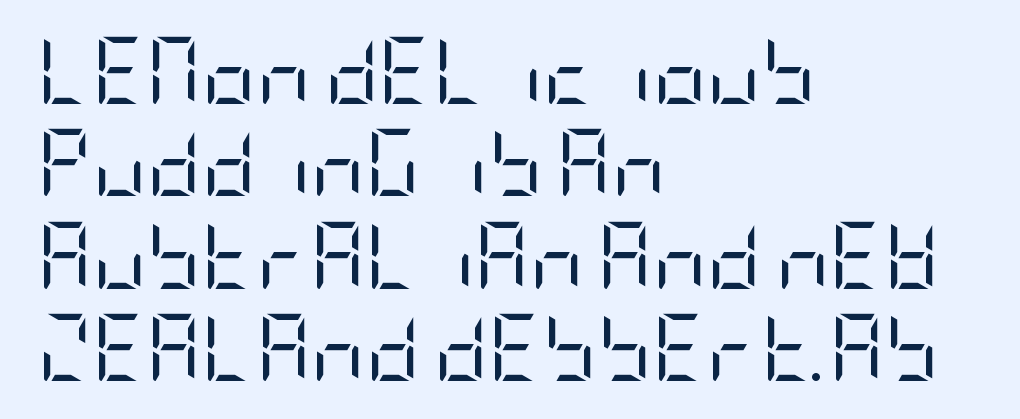
The image shows 67 px regular-weight, condensed sans-serif type, upright; set left-aligned, normal line spacing (1.38x), normal letter spacing, not underlined; low stroke contrast and a large x-height.
